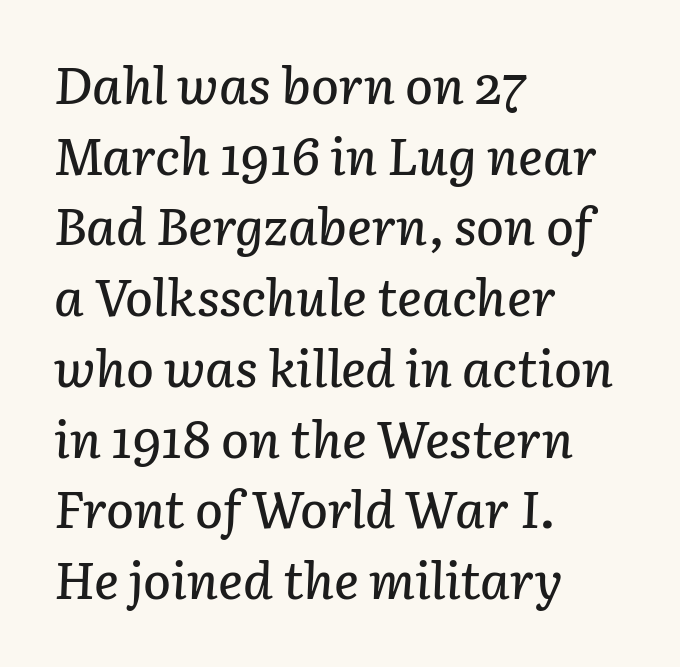
{"italic": "yes", "lean": "right", "slant_degrees": 3, "width": "normal", "stroke_contrast": "low", "x_height": "medium", "monospaced": "no", "underline": "no", "align": "left", "line_spacing": "normal", "line_spacing_ratio": 1.36, "letter_spacing": "normal", "letter_spacing_em": 0.0, "glyph_px": 52}
